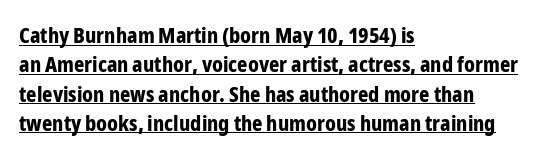
The image shows 22 px bold type, upright; set left-aligned, normal line spacing (1.33x), normal letter spacing, underlined.
